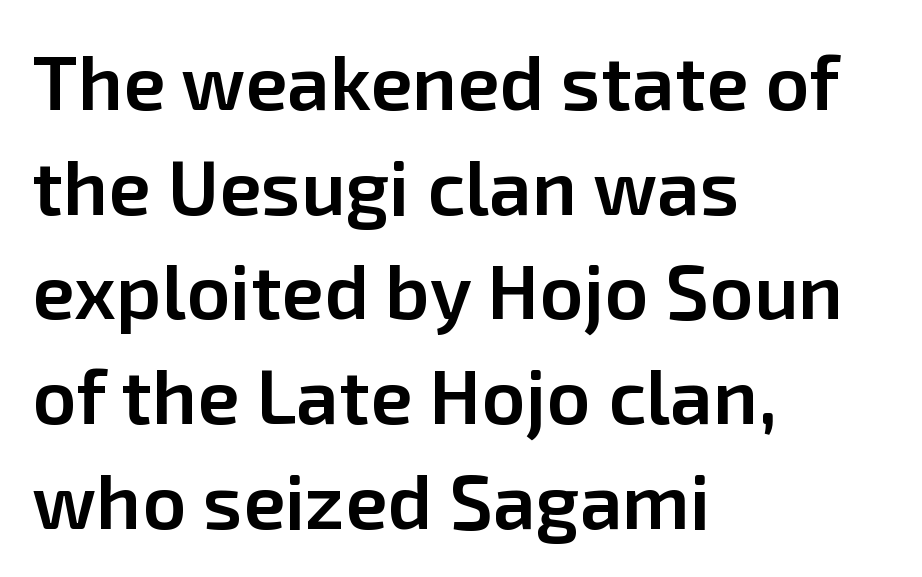
Q: Is the text bold? A: Semi-bold.
Q: Is the text italic (slanted)? A: No, it is upright.
Q: Is the typeface a serif or a sans-serif typeface? A: Sans-serif.
Q: Is the text underlined? A: No.
Q: How is the paragraph aligned? A: Left-aligned.
Q: Is the spacing between letters normal or unusually wide? A: Normal.
Q: Is the spacing between lines tight, normal or loose? A: Normal.
Q: Width (condensed, normal, or wide)? A: Normal.
Q: Stroke contrast? A: Low.
Q: x-height? A: Medium.
Q: Monospaced? A: No.
